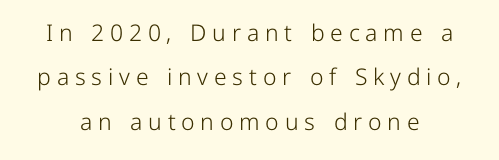
{"italic": "no", "bold": "no", "underline": "no", "align": "center", "line_spacing": "loose", "line_spacing_ratio": 1.93, "letter_spacing": "wide", "letter_spacing_em": 0.25, "glyph_px": 23}
